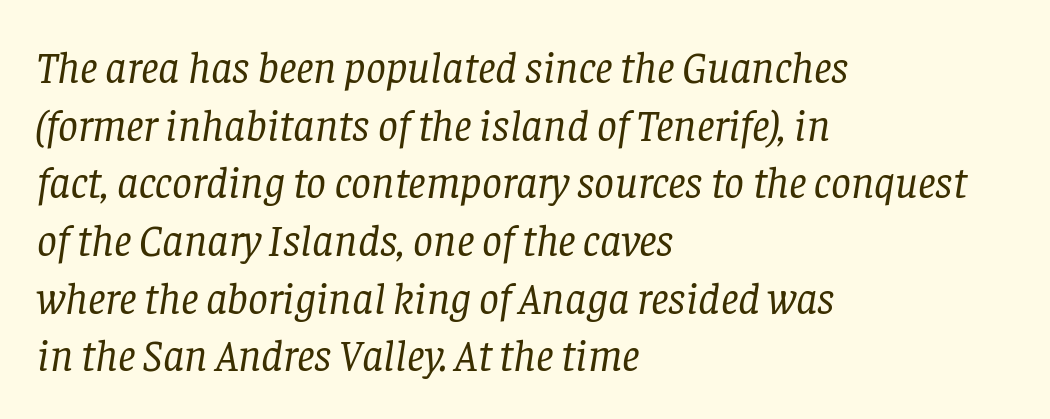
Q: Is the text bold? A: No.
Q: Is the text italic (slanted)? A: Yes, it leans right by about 8 degrees.
Q: Is the typeface a serif or a sans-serif typeface? A: Serif.
Q: Is the text underlined? A: No.
Q: How is the paragraph aligned? A: Left-aligned.
Q: Is the spacing between letters normal or unusually wide? A: Normal.
Q: Is the spacing between lines tight, normal or loose? A: Normal.
Q: Width (condensed, normal, or wide)? A: Normal.
Q: Stroke contrast? A: Low.
Q: x-height? A: Large.
Q: Monospaced? A: No.
